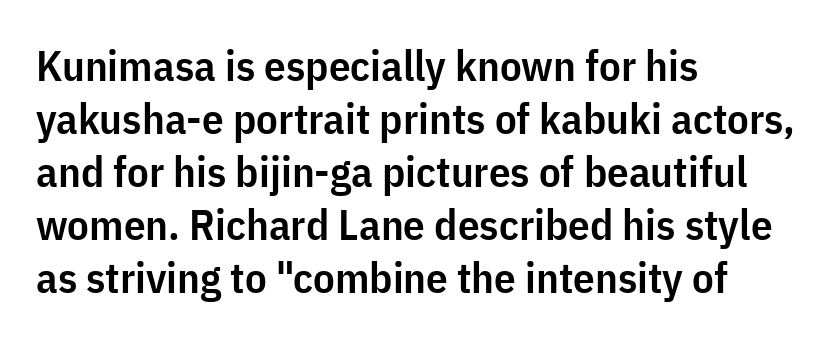
Q: Is the text bold? A: Semi-bold.
Q: Is the text italic (slanted)? A: No, it is upright.
Q: Is the typeface a serif or a sans-serif typeface? A: Sans-serif.
Q: Is the text underlined? A: No.
Q: How is the paragraph aligned? A: Left-aligned.
Q: Is the spacing between letters normal or unusually wide? A: Normal.
Q: Width (condensed, normal, or wide)? A: Condensed.
Q: Stroke contrast? A: Low.
Q: x-height? A: Medium.
Q: Monospaced? A: No.
